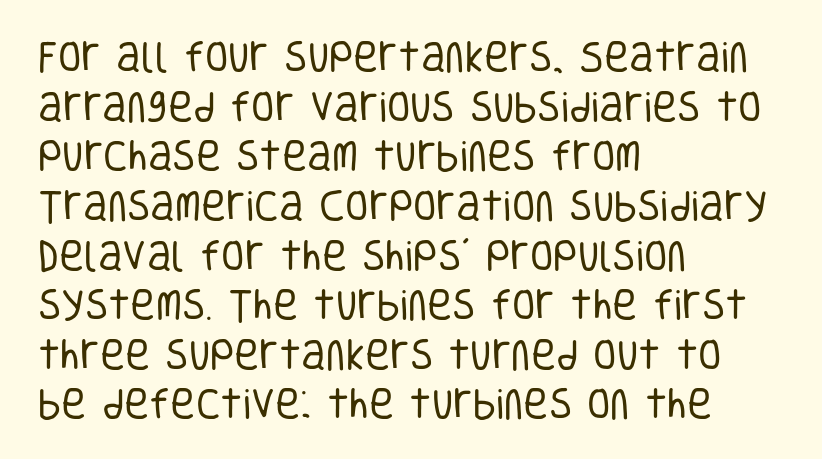
The image shows 34 px regular-weight, condensed sans-serif type, upright; set left-aligned, normal line spacing (1.46x), normal letter spacing, not underlined; low stroke contrast and a large x-height.
